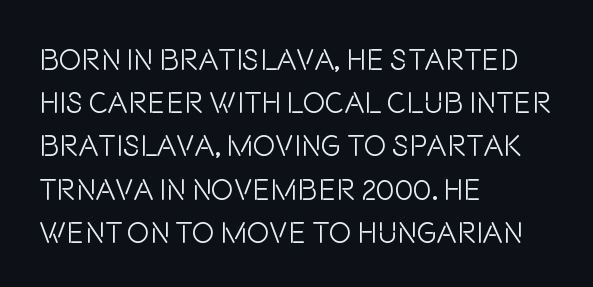
Letters rest on an invisible, unmarked baseline. This rendering employs a face without finishing strokes, i.e., a sans-serif. Varying glyph widths throughout — classic text-font behaviour. Notice how descenders clear the ascenders below comfortably — that's standard leading. The strokes carry an ordinary text weight at most.
